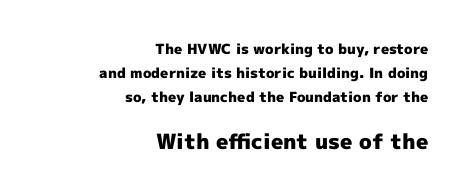
The image shows 21 px bold type, upright; set right-aligned, normal line spacing (1.7x), normal letter spacing, not underlined; the second (bottom) block is 1.5x larger.
